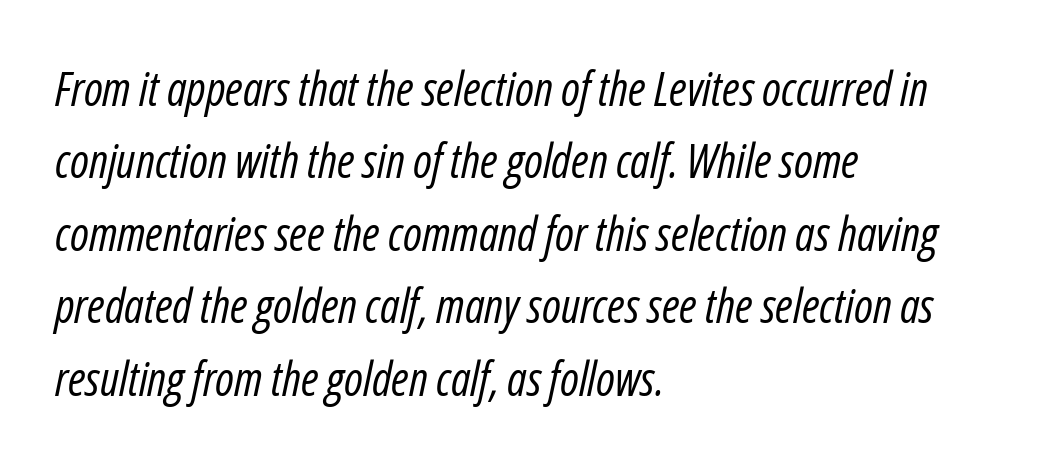
{"italic": "yes", "lean": "right", "slant_degrees": 12, "bold": "no", "weight": "regular", "width": "condensed", "stroke_contrast": "low", "x_height": "medium", "monospaced": "no", "underline": "no", "align": "left", "line_spacing": "normal", "line_spacing_ratio": 1.54, "letter_spacing": "normal", "letter_spacing_em": 0.0, "glyph_px": 47}
